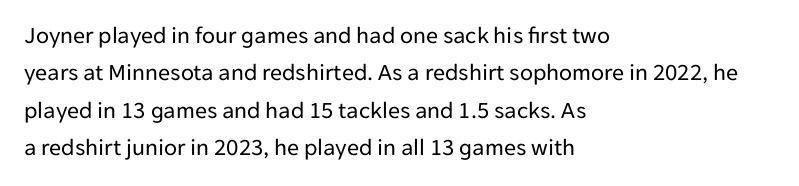
Q: Is the text bold? A: No.
Q: Is the text italic (slanted)? A: No, it is upright.
Q: Is the text underlined? A: No.
Q: How is the paragraph aligned? A: Left-aligned.
Q: Is the spacing between letters normal or unusually wide? A: Normal.
Q: Is the spacing between lines tight, normal or loose? A: Normal.
